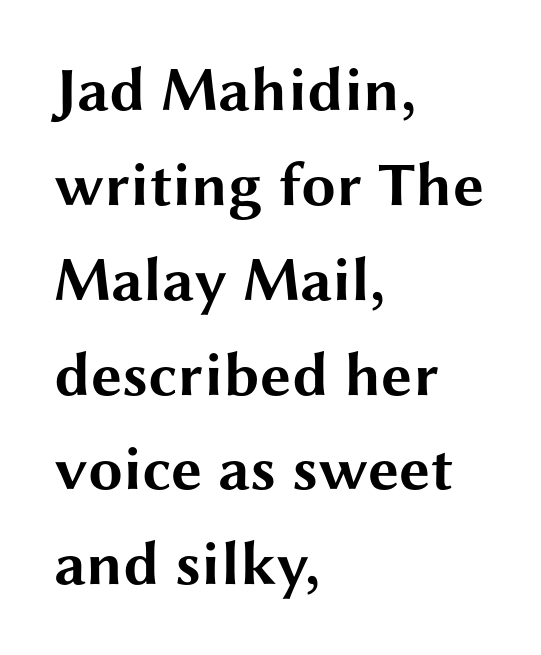
The image shows 62 px bold, wide sans-serif type, upright; set left-aligned, normal line spacing (1.53x), normal letter spacing, not underlined; medium stroke contrast and a medium x-height.
